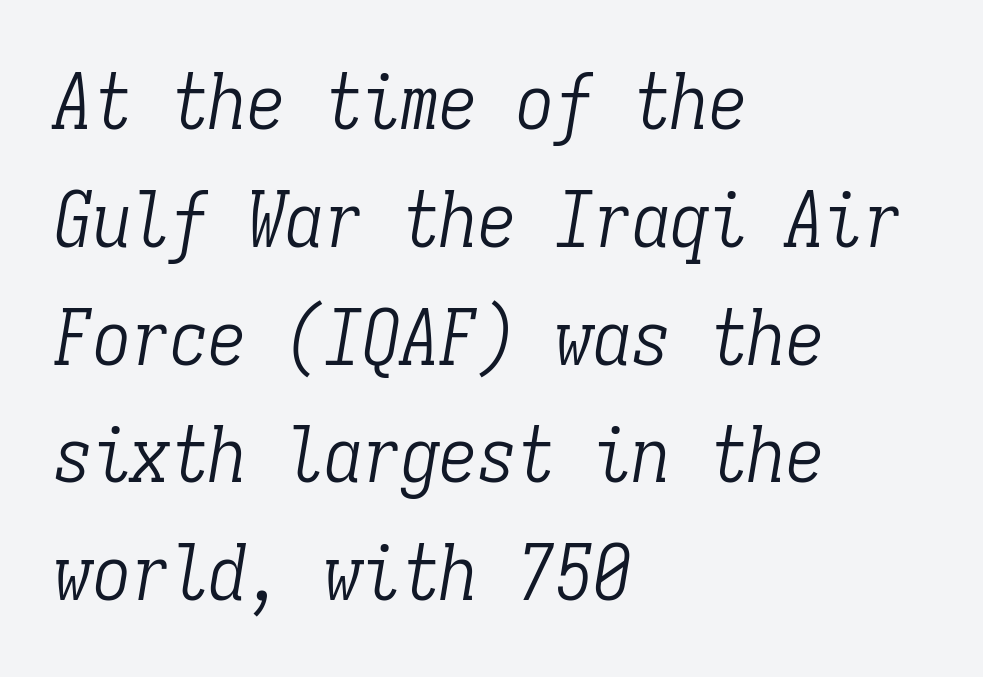
Compared with typical body copy, the letter spacing here is the same. This is not heavy type; no bold has been used. The rendering uses typewriter-style spacing with identical character cells. Short and long lines alike share a common starting point at left.
